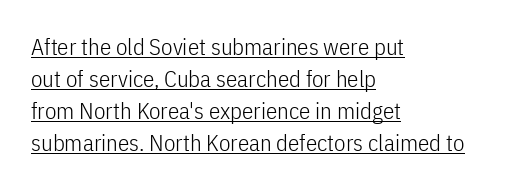
Q: Is the text bold? A: No.
Q: Is the text italic (slanted)? A: No, it is upright.
Q: Is the text underlined? A: Yes.
Q: How is the paragraph aligned? A: Left-aligned.
Q: Is the spacing between letters normal or unusually wide? A: Normal.
Q: Is the spacing between lines tight, normal or loose? A: Normal.
